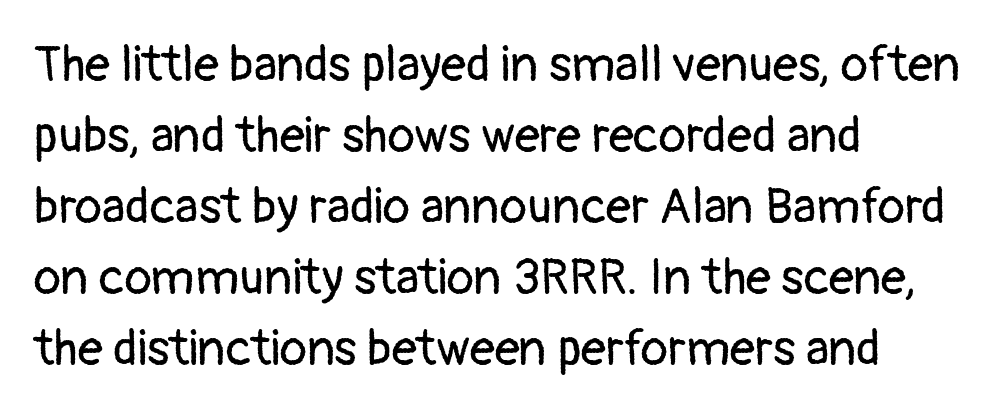
{"serif": "no", "italic": "no", "bold": "no", "weight": "regular", "width": "normal", "stroke_contrast": "low", "x_height": "medium", "monospaced": "no", "underline": "no", "align": "left", "line_spacing": "normal", "line_spacing_ratio": 1.42, "letter_spacing": "normal", "letter_spacing_em": 0.0, "glyph_px": 50}
